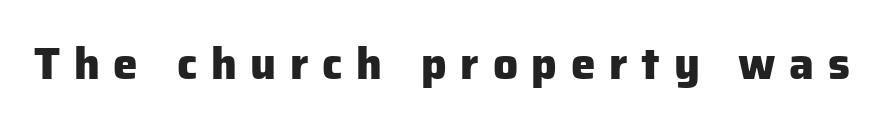
The sample has been set heavy, in full bold. Caption: expanded tracking, letters set apart. The area under the type is left untouched. Here the designer chose a conventional face with non-uniform glyph widths. Does the type have serifs? No, each stem ends abruptly. Italic: no, the glyphs are upright roman.
